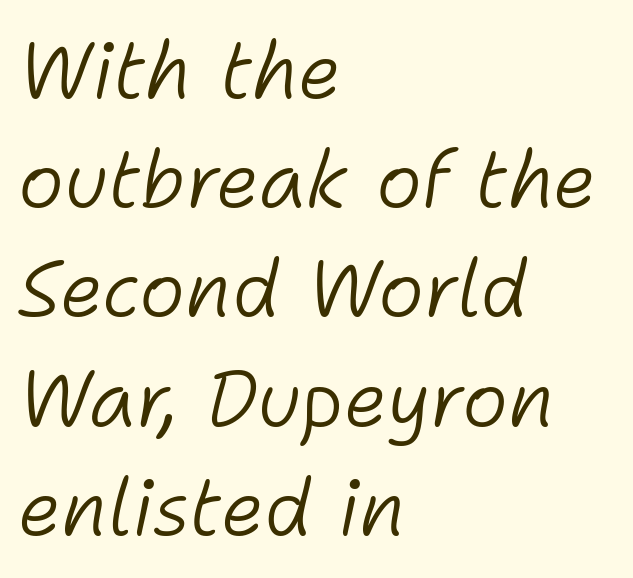
Q: Is the text bold? A: No.
Q: Is the text italic (slanted)? A: Yes, it leans right by about 11 degrees.
Q: Is the text underlined? A: No.
Q: How is the paragraph aligned? A: Left-aligned.
Q: Is the spacing between letters normal or unusually wide? A: Normal.
Q: Is the spacing between lines tight, normal or loose? A: Normal.
Q: Width (condensed, normal, or wide)? A: Normal.
Q: Stroke contrast? A: Low.
Q: x-height? A: Medium.
Q: Monospaced? A: No.
